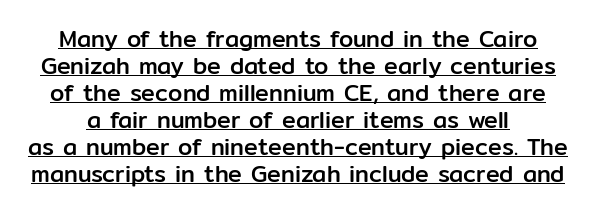
{"italic": "no", "underline": "yes", "line_spacing_ratio": 1.17, "letter_spacing": "normal", "letter_spacing_em": 0.0, "glyph_px": 23}
